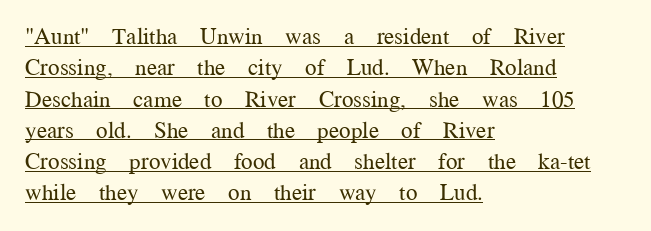
Q: Is the text bold? A: No.
Q: Is the text italic (slanted)? A: No, it is upright.
Q: Is the text underlined? A: Yes.
Q: How is the paragraph aligned? A: Left-aligned.
Q: Is the spacing between letters normal or unusually wide? A: Normal.
Q: Is the spacing between lines tight, normal or loose? A: Normal.
